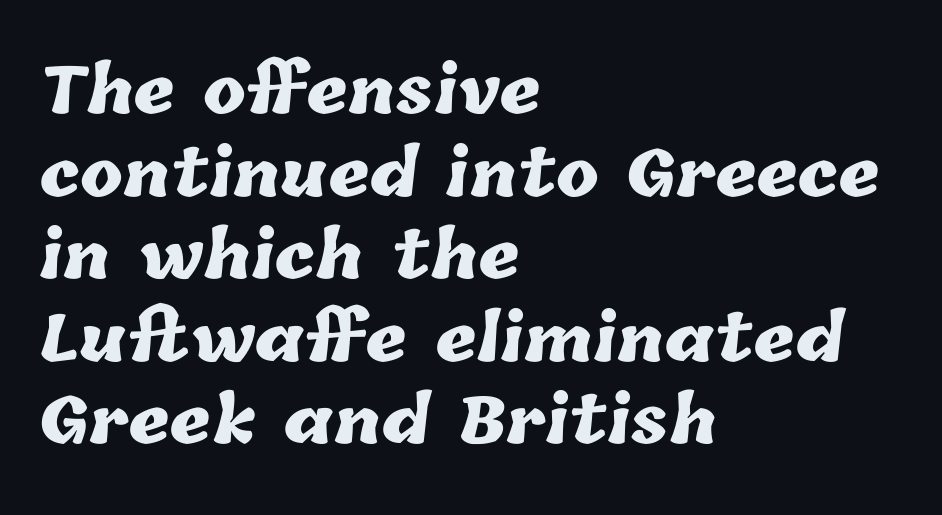
The image shows 64 px heavy type; set left-aligned, normal line spacing (1.29x), normal letter spacing, not underlined; low stroke contrast and a medium x-height.
